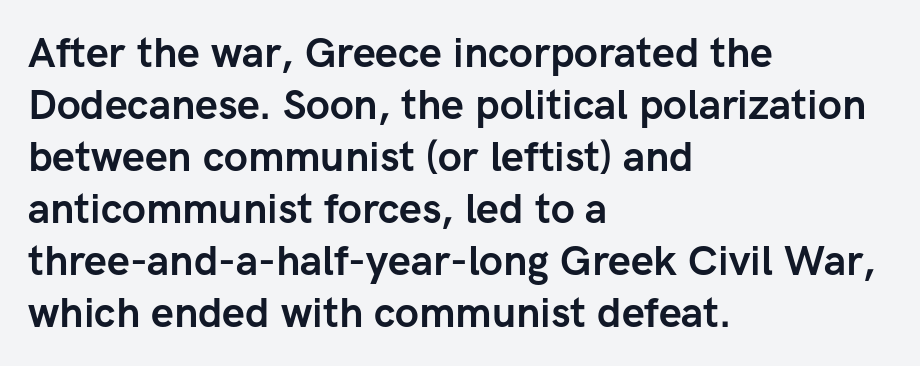
The image shows 41 px semibold sans-serif type, upright; set left-aligned, normal line spacing (1.27x), normal letter spacing, not underlined; low stroke contrast and a medium x-height.
